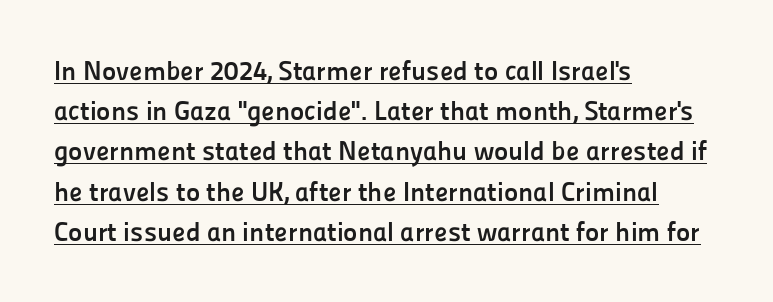
The typesetting leans heavy: a genuine bold. Words appear dense and cohesive because spacing is normal. Notice how descenders clear the ascenders below comfortably — that's standard leading. Check the space under the baseline: a stroke is drawn there. These lines stack with their left ends in a neat column.
